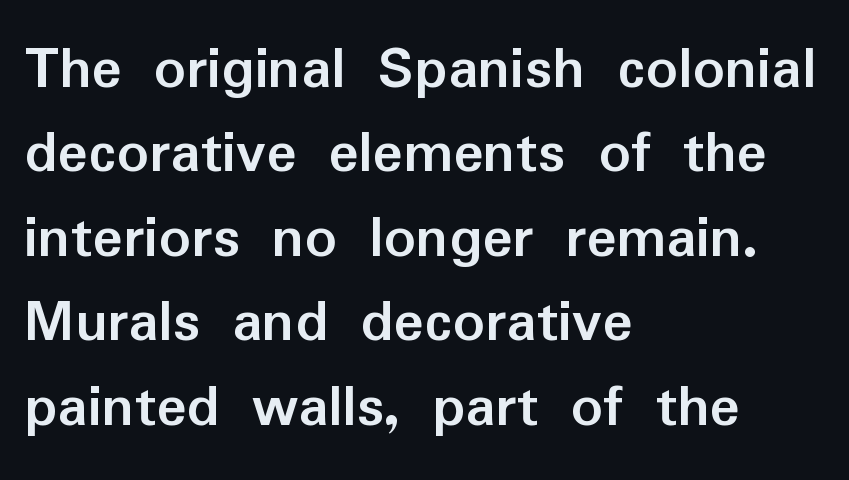
The image shows 63 px semibold sans-serif type, upright; set left-aligned, normal line spacing (1.34x), normal letter spacing, not underlined; low stroke contrast and a medium x-height.
